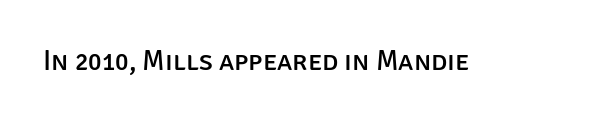
{"serif": "no", "italic": "no", "width": "normal", "stroke_contrast": "low", "x_height": "large", "monospaced": "no", "underline": "no", "letter_spacing": "normal", "letter_spacing_em": 0.0, "glyph_px": 28}
